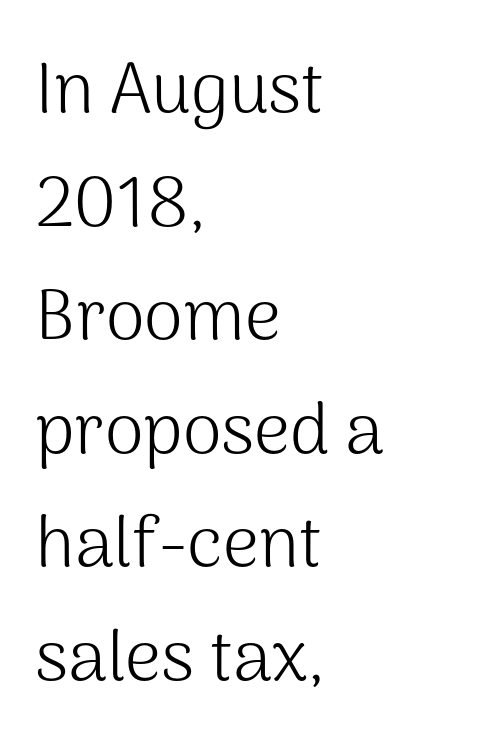
The image shows 71 px light sans-serif type, upright; set left-aligned, normal line spacing (1.6x), normal letter spacing, not underlined; medium stroke contrast and a medium x-height.
